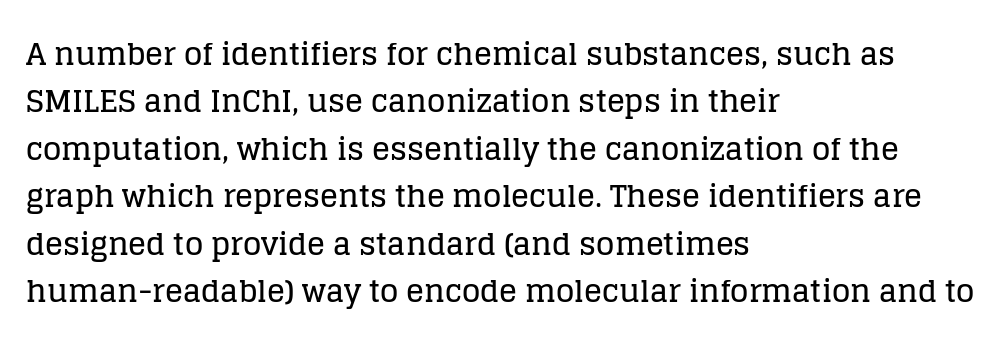
The baseline area is clear. Font category for this specimen: serif. Rows of type keep a routine distance in the vertical direction. Is the letter spacing exaggerated? No — it looks like the ordinary default.
